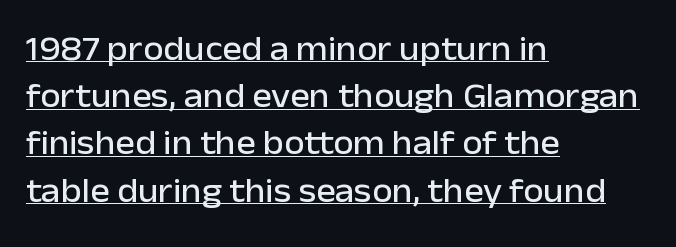
Rows of type keep a routine distance in the vertical direction. Character widths vary here, with narrow letters taking less room than wide ones. In terms of letterspacing, this is plain default setting. When letters stand straight like this, we call the style roman or upright. Nope, no serifs anywhere on these letters. Visually the block forms a straight wall on the left and a jagged coastline on the right.
